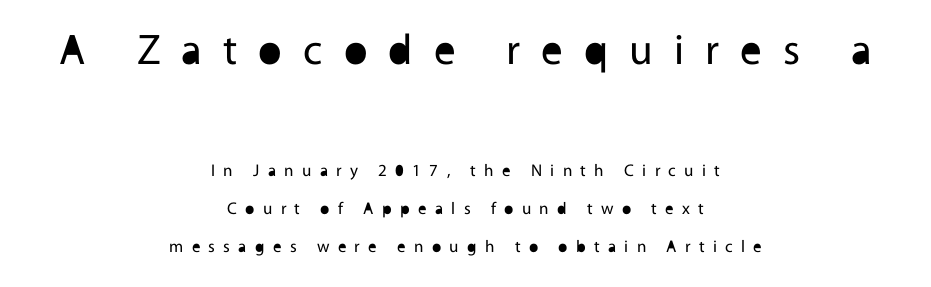
The image shows 43 px regular-weight sans-serif type, upright; set centered, loose line spacing (2.26x), unusually wide letter spacing (+0.49 em), not underlined; the first (top) block is 2.53x larger; a medium x-height.
